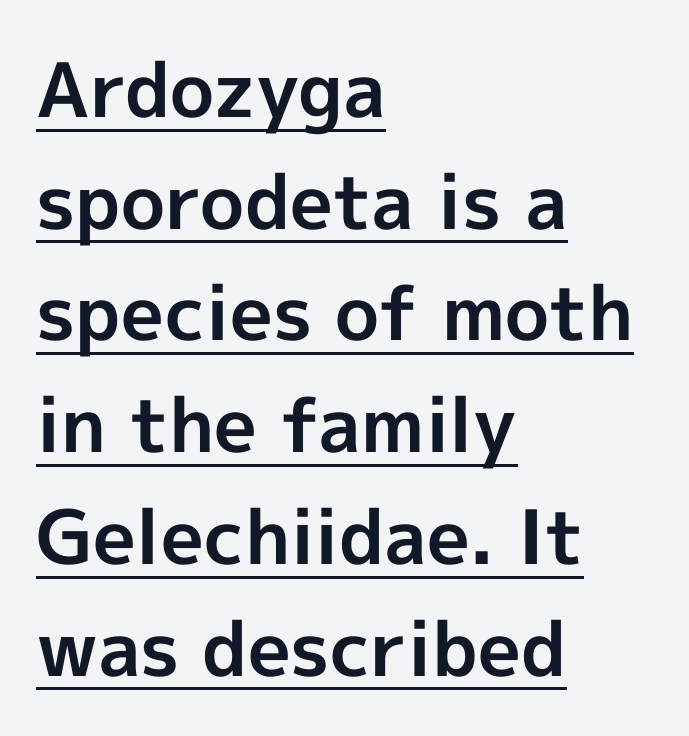
The image shows 75 px bold sans-serif type, upright; set left-aligned, normal line spacing (1.49x), normal letter spacing, underlined; a medium x-height.
